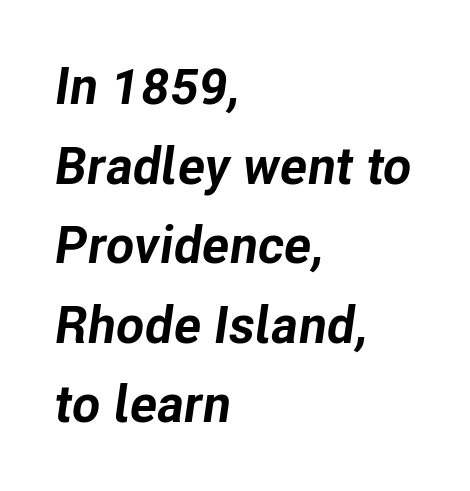
The lines sit at an ordinary, default distance from one another. These words are printed bold, with thick strokes throughout. Think of a printed novel: that variable character pitch is what you see here. This rendering leaves character spacing at its baseline value. Quick note: underline off. The rag falls on the right side of this text block.
